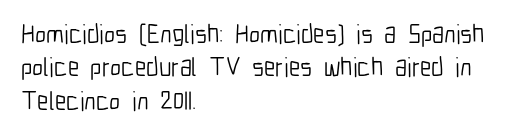
Compared with typical paragraphs, the rows here are spaced about the same. The letters stand straight up with perfectly vertical stems. Short and long lines alike share a common starting point at left. Is the stroke heavy? The answer is a plain regular-or-lighter. In terms of letterspacing, this is plain default setting. Just letters on the line, the space beneath them empty.
